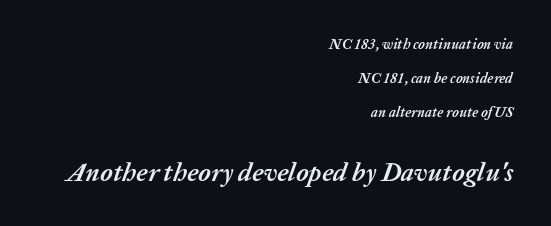
The image shows 26 px bold type, italic (leaning right); set right-aligned, loose line spacing (2.43x), normal letter spacing, not underlined; the second (bottom) block is 1.86x larger.
